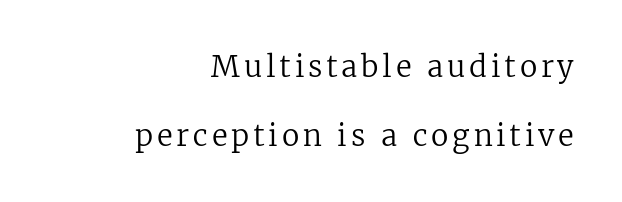
Nope, not italic — everything's standing straight. Type without underlining. Casual observation: everything's shoved over to the right. The passage shown is typed in a proportional face where columns would drift.
